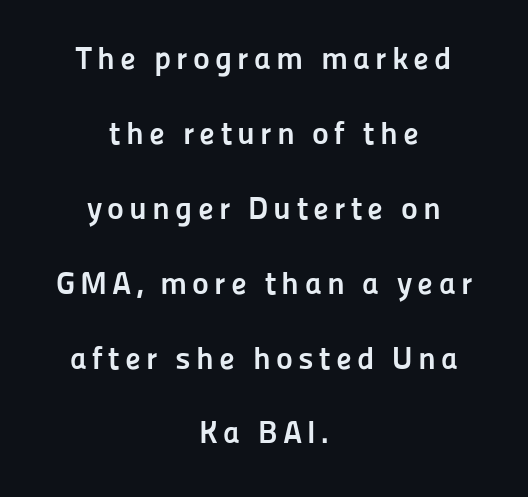
{"serif": "no", "italic": "no", "bold": "yes", "weight": "semibold", "width": "normal", "stroke_contrast": "low", "x_height": "medium", "monospaced": "no", "underline": "no", "align": "center", "line_spacing": "loose", "line_spacing_ratio": 2.34, "glyph_px": 32}
